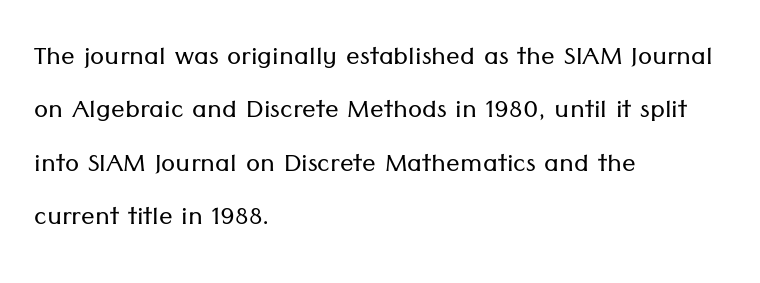
The image shows 34 px light sans-serif type, upright; set left-aligned, normal line spacing (1.57x), normal letter spacing, not underlined; low stroke contrast and a medium x-height.
